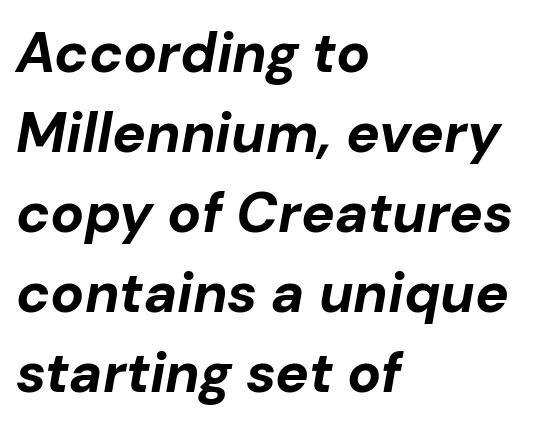
{"italic": "yes", "lean": "right", "slant_degrees": 10, "bold": "yes", "weight": "bold", "width": "normal", "stroke_contrast": "low", "x_height": "medium", "monospaced": "no", "underline": "no", "align": "left", "line_spacing": "normal", "line_spacing_ratio": 1.43, "letter_spacing": "normal", "letter_spacing_em": 0.0, "glyph_px": 56}
